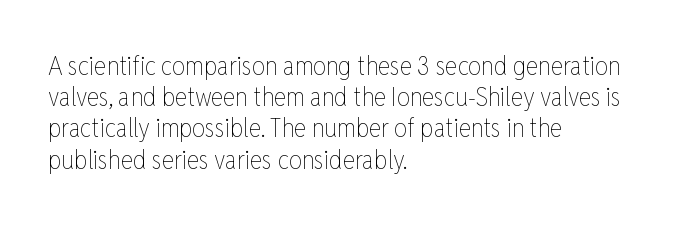
One-word summary of the alignment: left. In terms of letterspacing, this is plain default setting. The words here are not underlined. The characters are drawn with everyday or finer stroke widths. The letters stand straight up with perfectly vertical stems.
